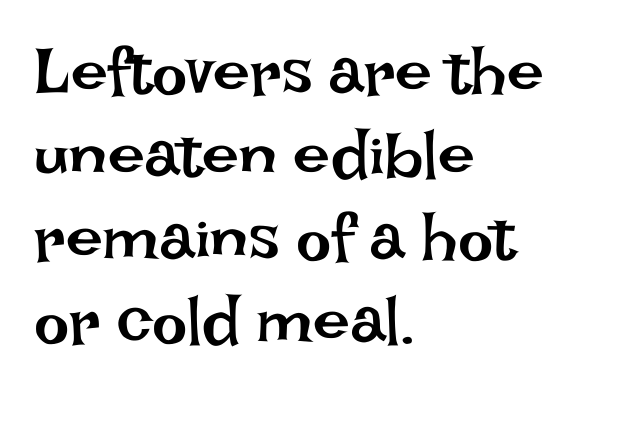
{"italic": "no", "bold": "no", "weight": "regular", "width": "normal", "stroke_contrast": "low", "x_height": "large", "monospaced": "no", "underline": "no", "align": "left", "line_spacing": "normal", "line_spacing_ratio": 1.26, "letter_spacing": "normal", "letter_spacing_em": 0.0, "glyph_px": 66}
